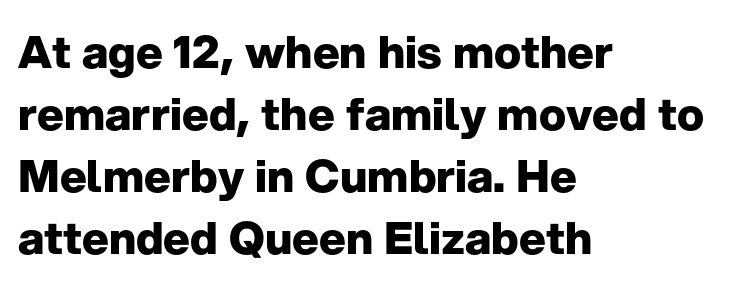
The image shows 45 px heavy sans-serif type, upright; set left-aligned, normal line spacing (1.38x), normal letter spacing, not underlined; low stroke contrast and a medium x-height.
